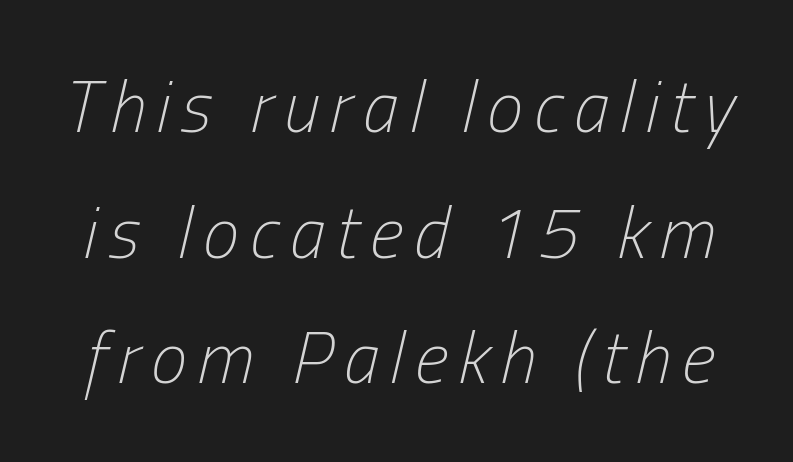
The image shows 73 px light, condensed type, italic (leaning right); set line spacing 1.72x, not underlined; low stroke contrast and a medium x-height.
